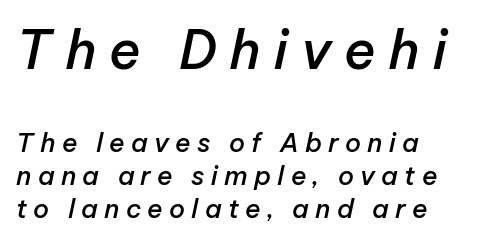
The block of text has a typical density, with ordinary space between rows. Size contrast runs from large at the top to small at the bottom. The glyphs have the mass of a demibold cut, below bold. The space beneath each line is pristine and unruled. This sample uses expanded letter spacing, leaving extra air between glyphs.
